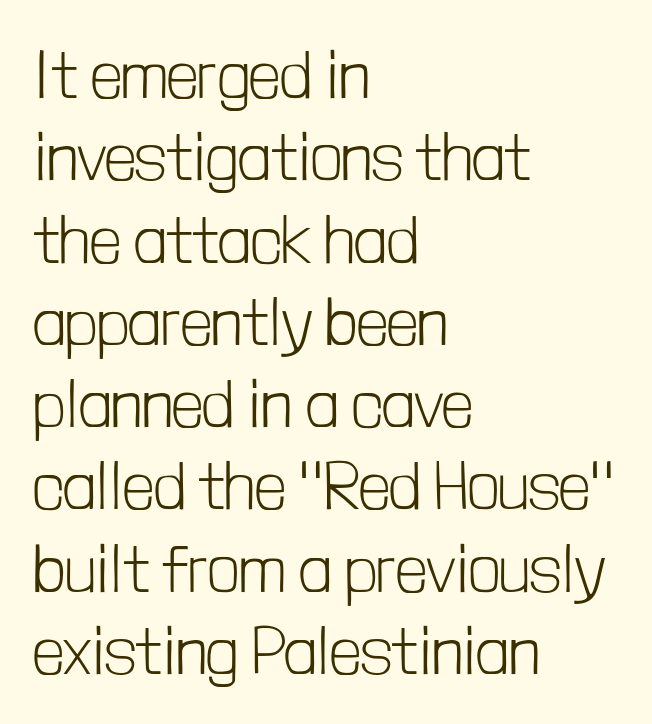
{"serif": "no", "italic": "no", "bold": "no", "weight": "light", "width": "condensed", "stroke_contrast": "low", "x_height": "medium", "monospaced": "no", "underline": "no", "align": "left", "line_spacing_ratio": 1.21, "letter_spacing": "normal", "letter_spacing_em": 0.0, "glyph_px": 68}
